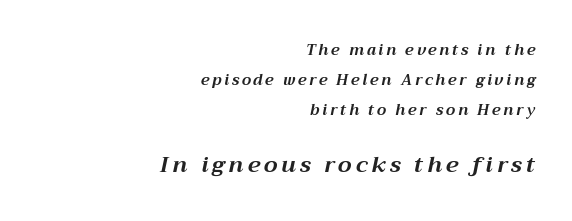
The image shows 22 px bold type, italic (leaning right); set right-aligned, loose line spacing (2.0x), not underlined; the second (bottom) block is 1.47x larger.
